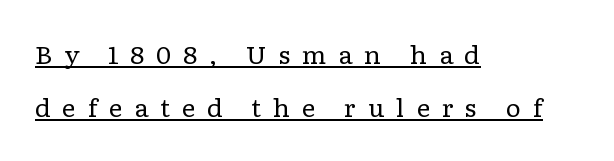
If you measured baseline to baseline, you'd find a long distance. The font's upright variant was chosen for this text. Stroke thickness stays within the range of a standard reading face or lighter. The passage shown is underscored from start to finish. This sample uses expanded letter spacing, leaving extra air between glyphs. One-word summary of the alignment: left.
